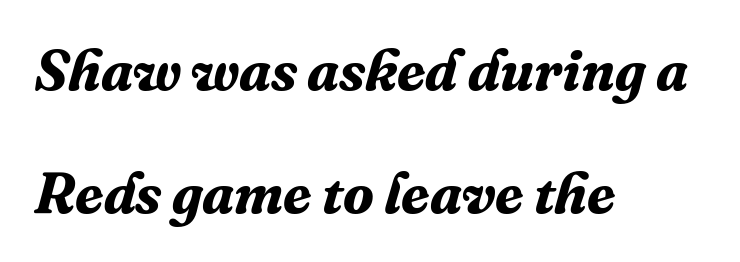
Q: Is the text bold? A: Yes.
Q: Is the text italic (slanted)? A: Yes, it leans right by about 16 degrees.
Q: Is the typeface a serif or a sans-serif typeface? A: Serif.
Q: Is the text underlined? A: No.
Q: How is the paragraph aligned? A: Left-aligned.
Q: Is the spacing between letters normal or unusually wide? A: Normal.
Q: Is the spacing between lines tight, normal or loose? A: Loose.
Q: Width (condensed, normal, or wide)? A: Normal.
Q: Stroke contrast? A: Medium.
Q: x-height? A: Medium.
Q: Monospaced? A: No.
